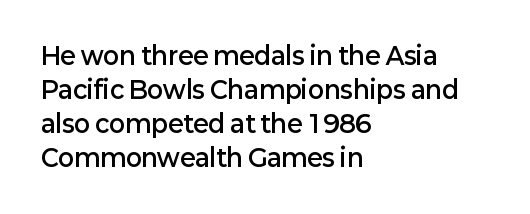
Bold? Not quite — semibold, heavier than regular but stopping short. Caption: standard tracking, unaltered. The setting favours the left margin, as ordinary paragraphs usually do. Leading matches the norm, producing a regular column. If you drew a line through each stem, it would be perfectly vertical. Bare-footed words on every line.
